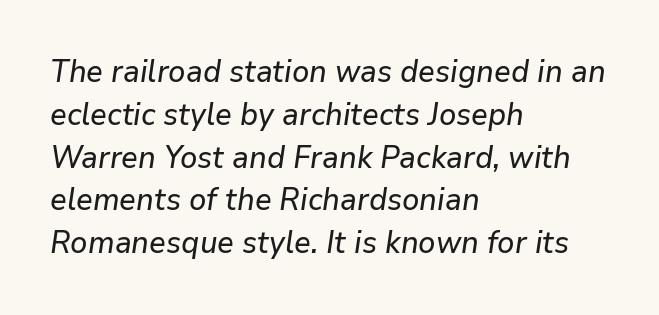
Horizontal alignment here is leftward, the default for most running prose. The rows are spaced the way most documents space them. This sample uses plain, unmodified letter spacing. Style check: oblique. No word sits above an underline.
